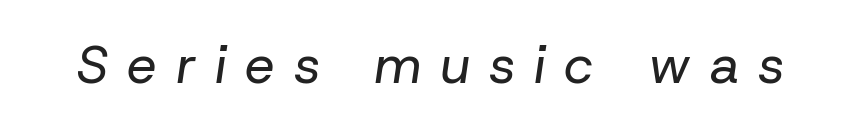
{"italic": "yes", "lean": "right", "slant_degrees": 8, "bold": "no", "weight": "regular", "width": "normal", "stroke_contrast": "low", "x_height": "medium", "monospaced": "no", "underline": "no", "letter_spacing": "wide", "letter_spacing_em": 0.36, "glyph_px": 53}
